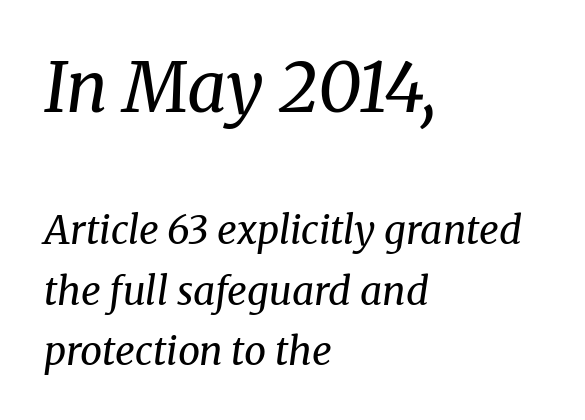
The image shows 69 px regular-weight serif type, italic (leaning right); set left-aligned, normal line spacing (1.54x), normal letter spacing, not underlined; the first (top) block is 1.77x larger; medium stroke contrast and a medium x-height.
